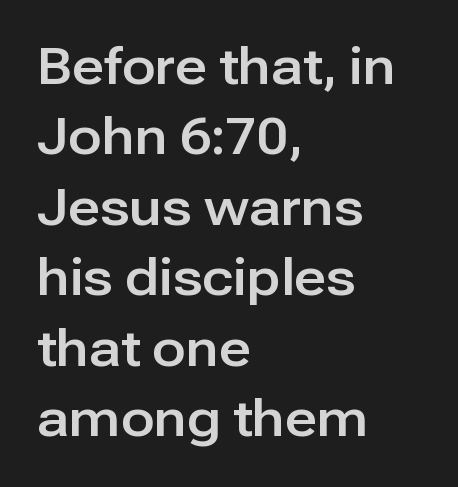
{"serif": "no", "italic": "no", "width": "normal", "stroke_contrast": "low", "x_height": "medium", "monospaced": "no", "underline": "no", "align": "left", "line_spacing": "normal", "line_spacing_ratio": 1.41, "letter_spacing": "normal", "letter_spacing_em": 0.0, "glyph_px": 50}
